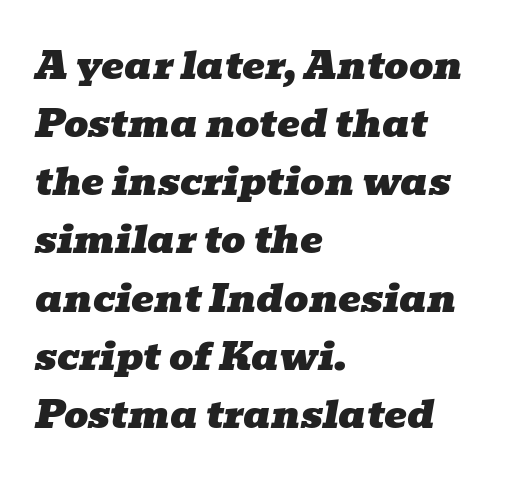
The image shows 38 px wide serif type, italic (leaning right); set left-aligned, normal line spacing (1.53x), normal letter spacing, not underlined; low stroke contrast and a medium x-height.
